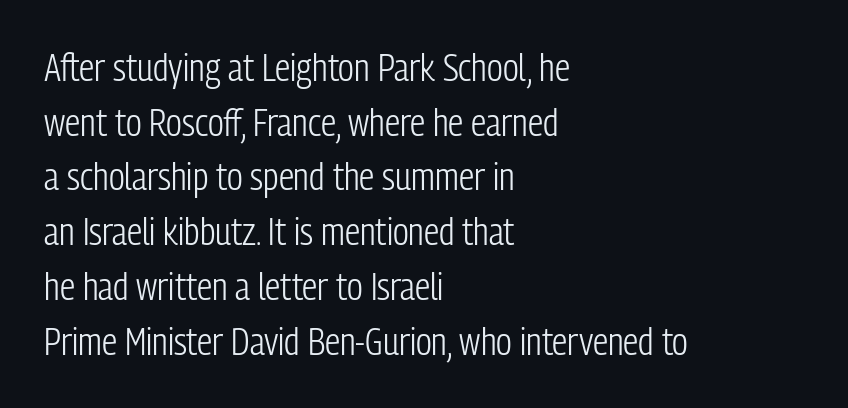
{"serif": "no", "italic": "no", "bold": "no", "weight": "light", "width": "condensed", "stroke_contrast": "low", "x_height": "medium", "monospaced": "no", "underline": "no", "align": "left", "line_spacing": "normal", "line_spacing_ratio": 1.44, "letter_spacing": "normal", "letter_spacing_em": 0.0, "glyph_px": 38}
